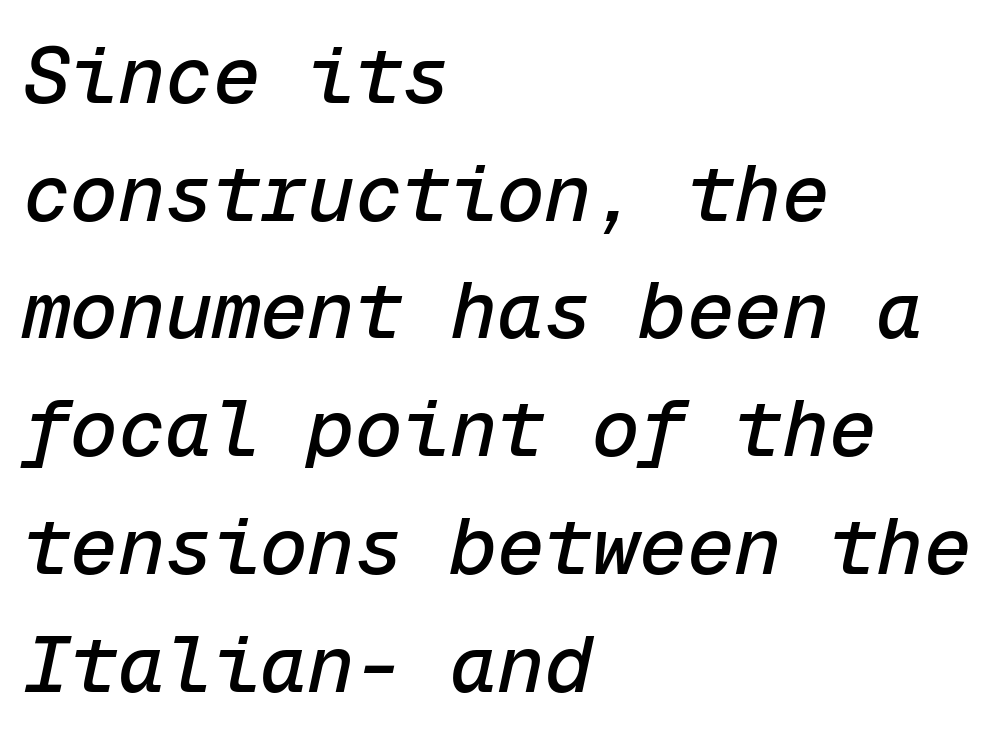
{"italic": "yes", "lean": "right", "slant_degrees": 12, "width": "normal", "stroke_contrast": "low", "x_height": "medium", "monospaced": "yes", "underline": "no", "align": "left", "line_spacing": "normal", "line_spacing_ratio": 1.49, "letter_spacing": "normal", "letter_spacing_em": 0.0, "glyph_px": 79}
